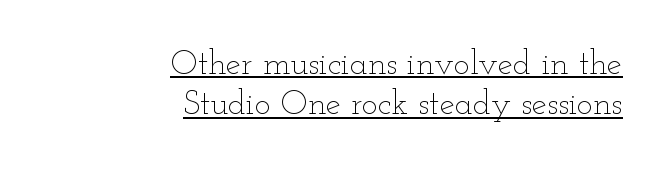
These lines are rendered in a variable-pitch font. Underline: present. Caption: standard tracking, unaltered. Vertical strokes here are truly vertical. Stems and bowls with no extra thickness — not bold.
